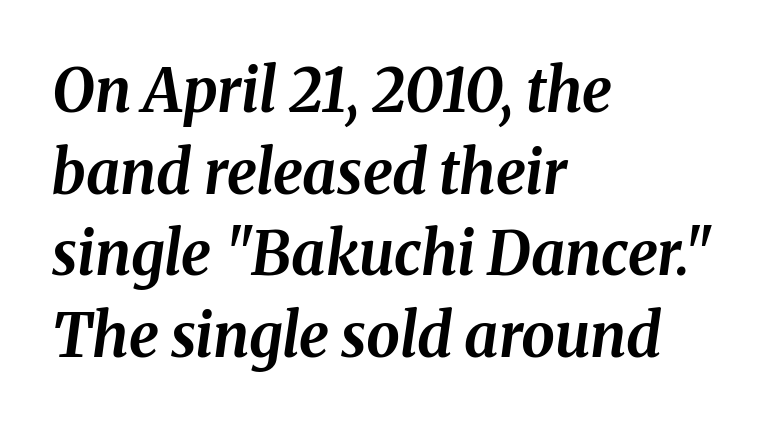
Honestly, there is no underline to notice here at all. The text block is weighted toward the left margin, trailing off unevenly rightward. Each new line begins a customary step beneath the previous one. Heavy-handed strokes throughout: this text is bold. The letters are slanted; this is an italic face.
